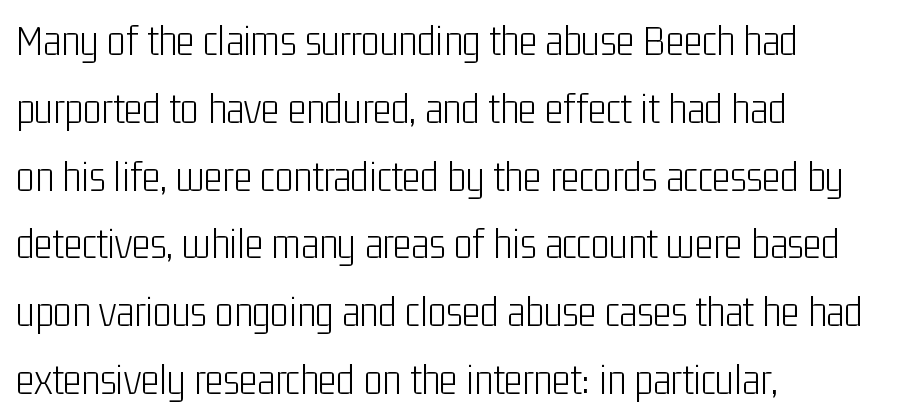
Q: Is the text bold? A: No.
Q: Is the text italic (slanted)? A: No, it is upright.
Q: Is the typeface a serif or a sans-serif typeface? A: Sans-serif.
Q: Is the text underlined? A: No.
Q: How is the paragraph aligned? A: Left-aligned.
Q: Is the spacing between letters normal or unusually wide? A: Normal.
Q: Is the spacing between lines tight, normal or loose? A: Normal.
Q: Width (condensed, normal, or wide)? A: Condensed.
Q: Stroke contrast? A: Low.
Q: x-height? A: Medium.
Q: Monospaced? A: No.
